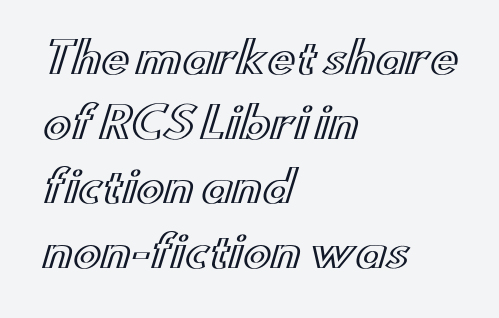
{"width": "wide", "x_height": "small", "monospaced": "no", "underline": "no", "align": "left", "line_spacing": "normal", "line_spacing_ratio": 1.54, "letter_spacing": "normal", "letter_spacing_em": 0.0, "glyph_px": 42}
